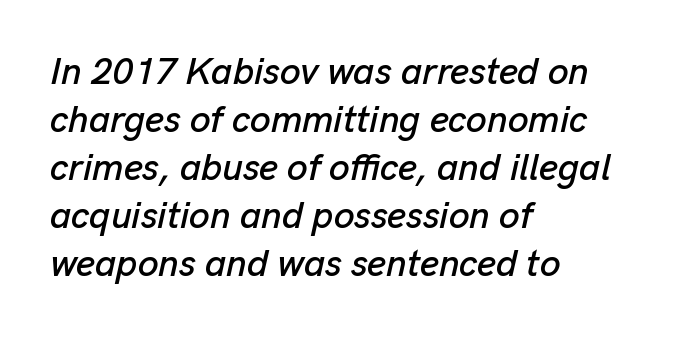
Leading: standard. Tracking value appears to be zero — textbook default spacing. Clear beneath every line of the passage. A student would call this left alignment; a typographer would say flush left, rag right. Style check: oblique.
